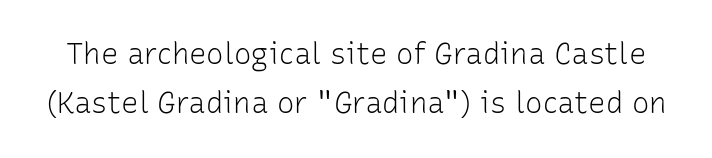
The image shows 29 px light sans-serif type, upright; set normal line spacing (1.7x), normal letter spacing, not underlined; low stroke contrast and a medium x-height.
